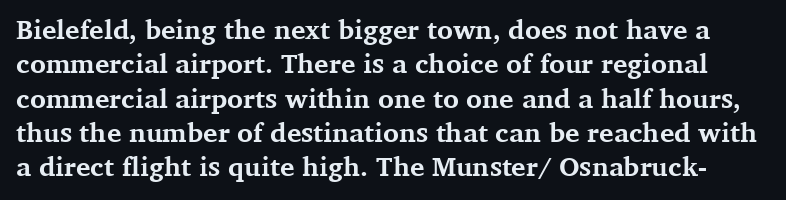
The image shows 27 px bold type, upright; set normal line spacing (1.27x), normal letter spacing, not underlined.
